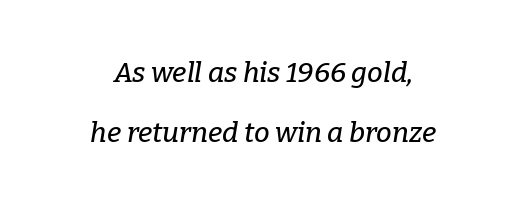
{"serif": "yes", "italic": "yes", "lean": "right", "slant_degrees": 9, "width": "normal", "stroke_contrast": "low", "x_height": "medium", "monospaced": "no", "underline": "no", "align": "center", "line_spacing": "loose", "line_spacing_ratio": 2.14, "letter_spacing": "normal", "letter_spacing_em": 0.0, "glyph_px": 28}
